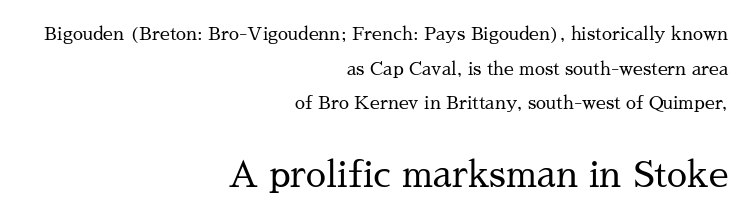
This sample is right-justified, so line beginnings fall wherever the words allow. Letters have the restrained weight of plain body copy at most. The typeface chosen for these lines features serifs. Note the varied advance widths — an 'i' is clearly narrower than an 'm'.
